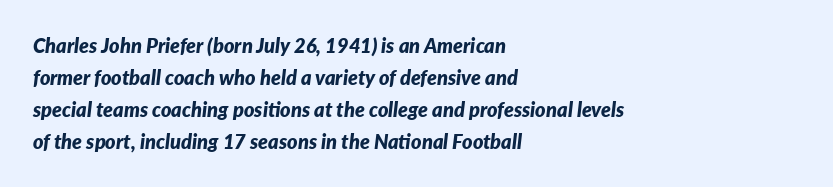
{"italic": "yes", "lean": "right", "slant_degrees": 7, "bold": "yes", "underline": "no", "align": "left", "line_spacing": "normal", "line_spacing_ratio": 1.6, "letter_spacing": "normal", "letter_spacing_em": 0.0, "glyph_px": 20}
